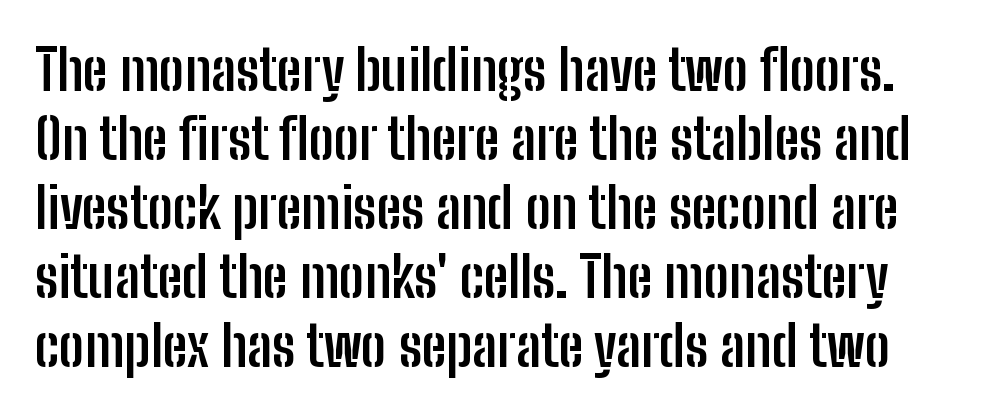
{"serif": "no", "italic": "no", "bold": "yes", "weight": "semibold", "width": "condensed", "stroke_contrast": "low", "x_height": "medium", "monospaced": "no", "underline": "no", "line_spacing_ratio": 1.23, "letter_spacing": "normal", "letter_spacing_em": 0.0, "glyph_px": 56}
